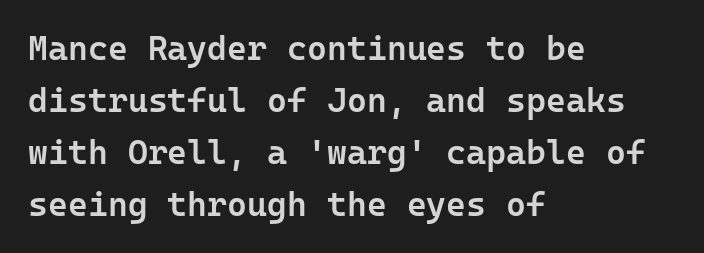
{"serif": "no", "italic": "no", "bold": "semi", "weight": "semibold", "width": "normal", "stroke_contrast": "low", "x_height": "medium", "underline": "no", "align": "left", "line_spacing": "normal", "line_spacing_ratio": 1.53, "letter_spacing": "normal", "letter_spacing_em": 0.0, "glyph_px": 34}
